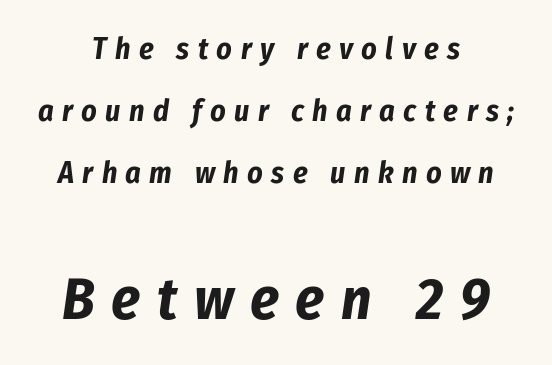
The image shows 59 px bold, condensed type, italic (leaning right); set loose line spacing (2.06x), unusually wide letter spacing (+0.28 em), not underlined; the second (bottom) block is 1.97x larger; low stroke contrast and a medium x-height.
